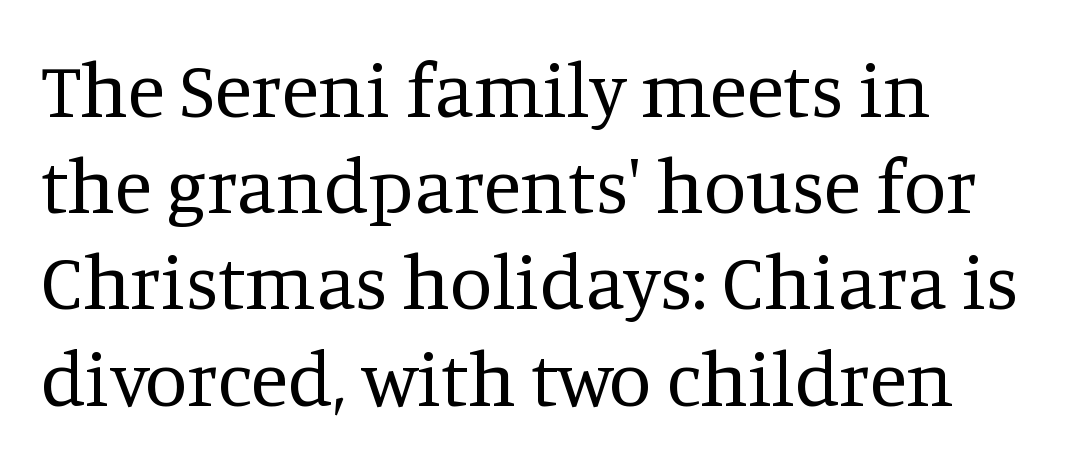
The image shows 77 px regular-weight serif type, upright; set normal line spacing (1.25x), normal letter spacing, not underlined; medium stroke contrast and a large x-height.
